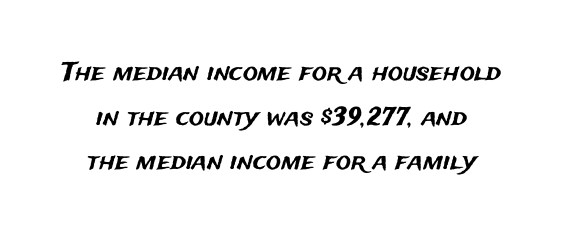
{"underline": "no", "line_spacing_ratio": 1.79, "letter_spacing": "normal", "letter_spacing_em": 0.0, "glyph_px": 25}
